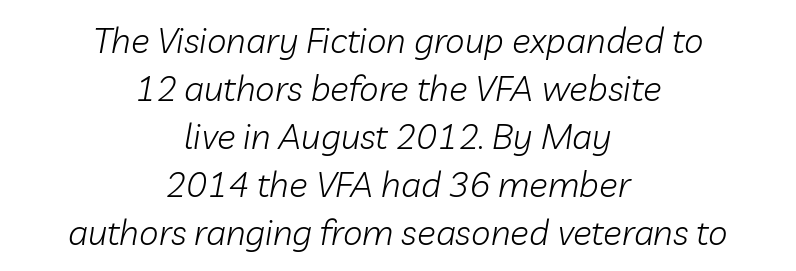
The whole block is typeset with a tilt. The glyphs are unaccompanied by any horizontal stroke below them. These lines are rendered in a variable-pitch font. The paragraph has two soft edges and a firm central axis. In terms of letterspacing, this is plain default setting.
